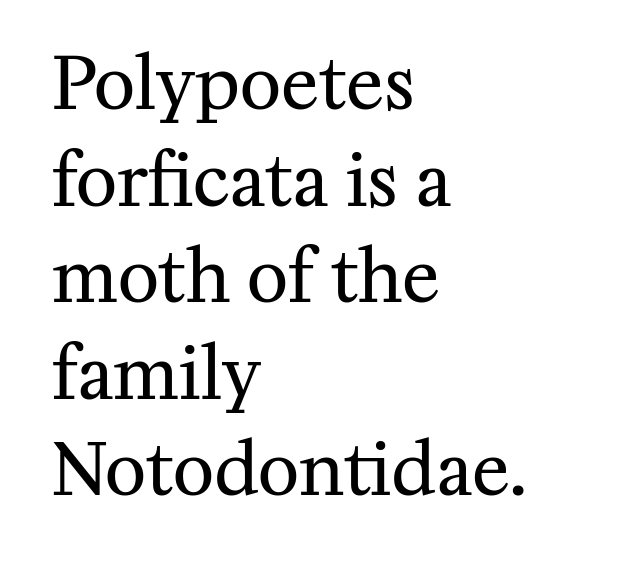
The specimen reads as upright at a glance. Each word holds together tightly as a unit, with standard inter-letter gaps. To sum up the face: it has serifs. The foot of each line stays bare and open.
